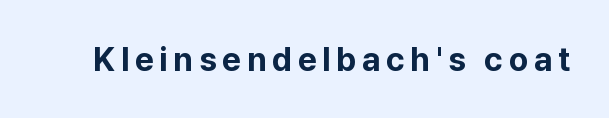
The image shows 33 px bold sans-serif type, upright; set not underlined; low stroke contrast and a medium x-height.
